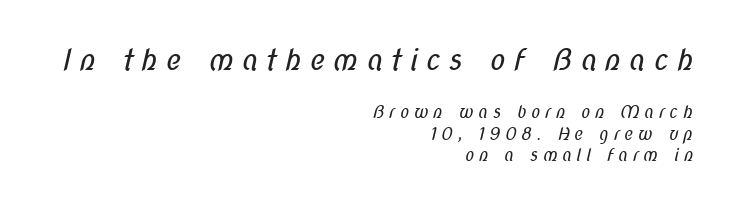
{"serif": "no", "bold": "no", "weight": "regular", "width": "condensed", "stroke_contrast": "low", "x_height": "medium", "monospaced": "no", "underline": "no", "align": "right", "line_spacing": "normal", "line_spacing_ratio": 1.25, "letter_spacing": "wide", "letter_spacing_em": 0.27, "larger_block": "first", "size_ratio": 1.71, "glyph_px": 29}
